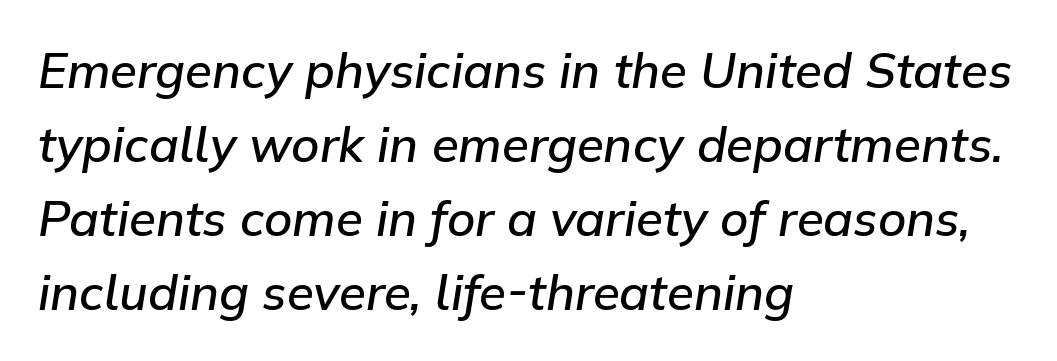
The image shows 49 px semibold type, italic (leaning right); set left-aligned, normal line spacing (1.51x), normal letter spacing, not underlined; low stroke contrast and a medium x-height.
